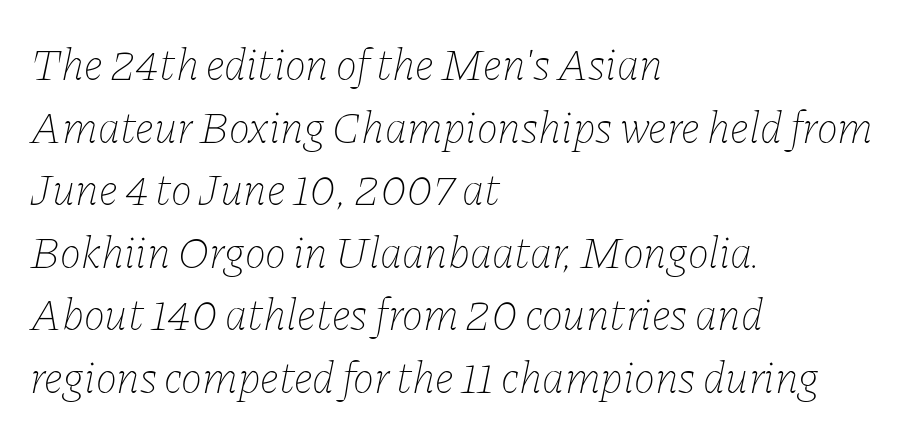
Q: Is the text bold? A: No.
Q: Is the text italic (slanted)? A: Yes, it leans right by about 11 degrees.
Q: Is the text underlined? A: No.
Q: How is the paragraph aligned? A: Left-aligned.
Q: Is the spacing between letters normal or unusually wide? A: Normal.
Q: Is the spacing between lines tight, normal or loose? A: Normal.
Q: Width (condensed, normal, or wide)? A: Normal.
Q: Stroke contrast? A: Low.
Q: x-height? A: Medium.
Q: Monospaced? A: No.
